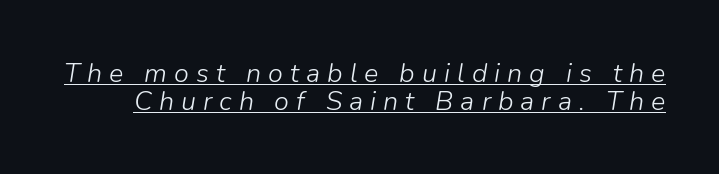
Q: Is the text bold? A: No.
Q: Is the text italic (slanted)? A: Yes, it leans right by about 9 degrees.
Q: Is the text underlined? A: Yes.
Q: Is the spacing between letters normal or unusually wide? A: Unusually wide.
Q: Is the spacing between lines tight, normal or loose? A: Tight.
